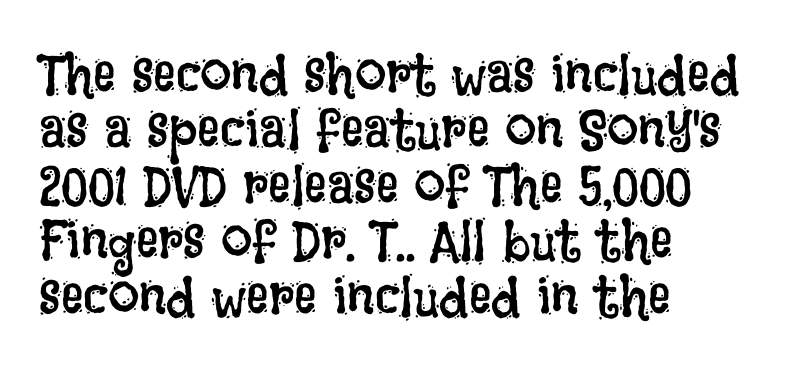
Q: Is the text bold? A: No.
Q: Is the text italic (slanted)? A: No, it is upright.
Q: Is the text underlined? A: No.
Q: How is the paragraph aligned? A: Left-aligned.
Q: Is the spacing between letters normal or unusually wide? A: Normal.
Q: Is the spacing between lines tight, normal or loose? A: Tight.
Q: Width (condensed, normal, or wide)? A: Condensed.
Q: Stroke contrast? A: Low.
Q: x-height? A: Large.
Q: Monospaced? A: No.
